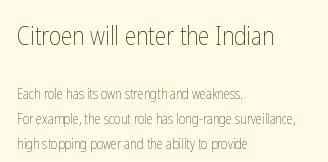
Q: Is the text bold? A: No.
Q: Is the text italic (slanted)? A: No, it is upright.
Q: Is the text underlined? A: No.
Q: How is the paragraph aligned? A: Left-aligned.
Q: Is the spacing between letters normal or unusually wide? A: Normal.
Q: Which block of text is set in a larger size, the first (top) or the second (bottom)? A: The first (top) one.
